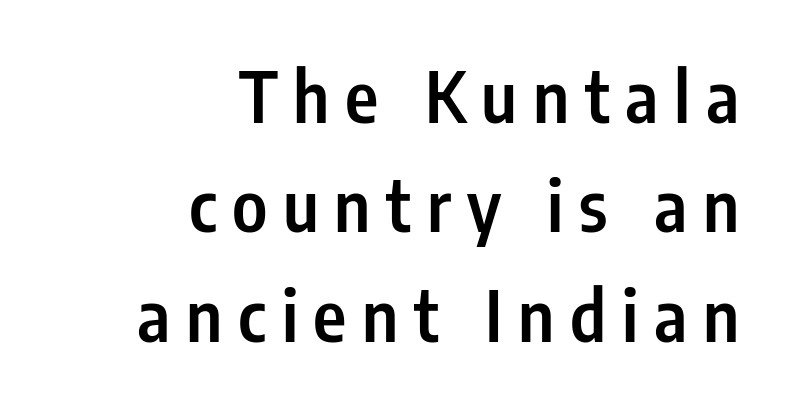
The image shows 71 px semibold, condensed sans-serif type, upright; set right-aligned, normal line spacing (1.54x), unusually wide letter spacing (+0.22 em), not underlined; low stroke contrast and a medium x-height.
